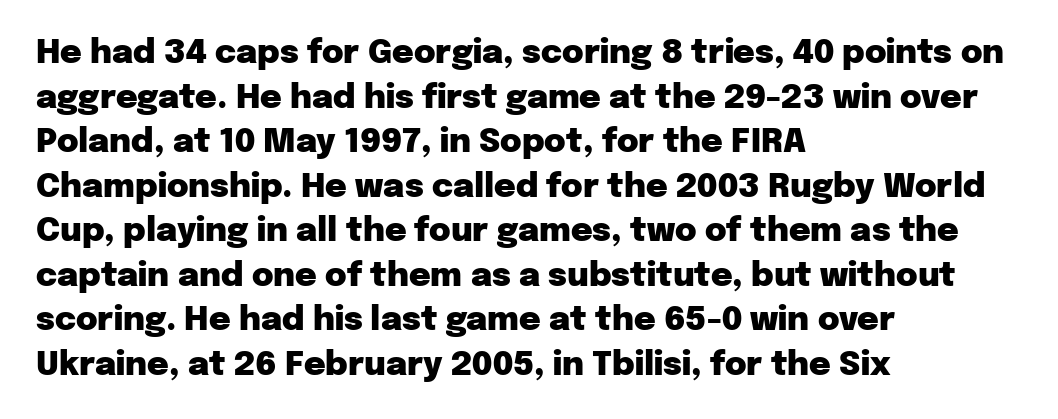
{"serif": "no", "italic": "no", "bold": "yes", "weight": "heavy", "width": "normal", "stroke_contrast": "low", "x_height": "medium", "monospaced": "no", "underline": "no", "align": "left", "line_spacing": "normal", "line_spacing_ratio": 1.35, "letter_spacing": "normal", "letter_spacing_em": 0.0, "glyph_px": 33}
